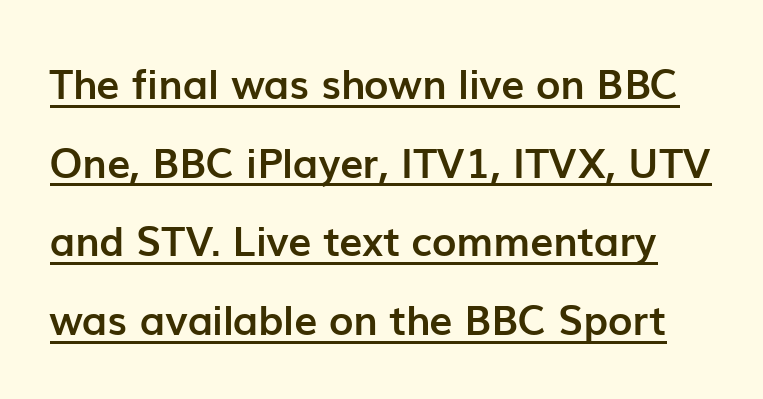
{"serif": "no", "italic": "no", "bold": "yes", "weight": "semibold", "width": "normal", "stroke_contrast": "low", "x_height": "medium", "monospaced": "no", "underline": "yes", "line_spacing": "loose", "line_spacing_ratio": 1.92, "letter_spacing": "normal", "letter_spacing_em": 0.0, "glyph_px": 41}
